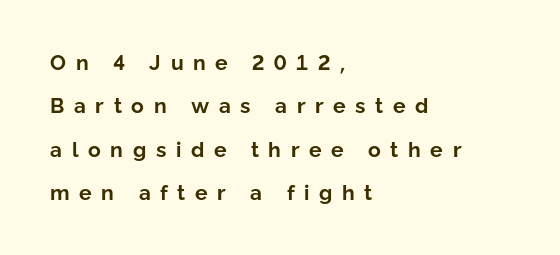
{"italic": "no", "bold": "yes", "underline": "no", "align": "left", "line_spacing": "loose", "line_spacing_ratio": 2.06, "letter_spacing": "wide", "letter_spacing_em": 0.46, "glyph_px": 21}
